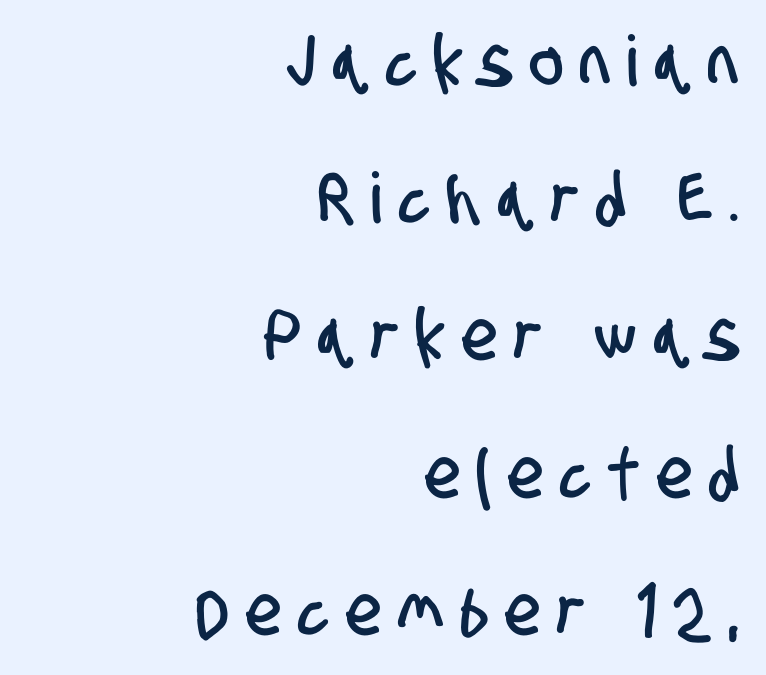
{"serif": "no", "width": "condensed", "stroke_contrast": "low", "x_height": "large", "monospaced": "no", "underline": "no", "align": "right", "line_spacing": "loose", "line_spacing_ratio": 1.96, "letter_spacing": "wide", "letter_spacing_em": 0.26, "glyph_px": 70}
